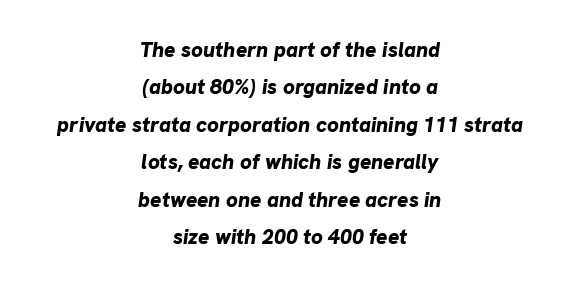
Visually the block forms a symmetrical silhouette, jagged on both flanks. The letterforms sit shoulder to shoulder at normal distance. The face used here has the dense, thick strokes of a bold. Tall strokes in this sample are angled rather than plumb.
